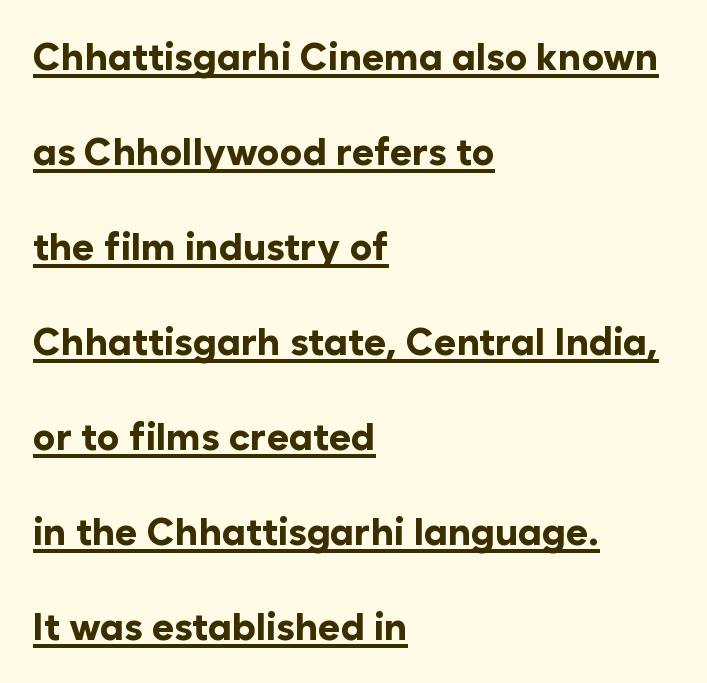
Q: Is the text bold? A: Yes.
Q: Is the text italic (slanted)? A: No, it is upright.
Q: Is the typeface a serif or a sans-serif typeface? A: Sans-serif.
Q: Is the text underlined? A: Yes.
Q: How is the paragraph aligned? A: Left-aligned.
Q: Is the spacing between letters normal or unusually wide? A: Normal.
Q: Is the spacing between lines tight, normal or loose? A: Loose.
Q: Width (condensed, normal, or wide)? A: Normal.
Q: Stroke contrast? A: Low.
Q: x-height? A: Medium.
Q: Monospaced? A: No.
